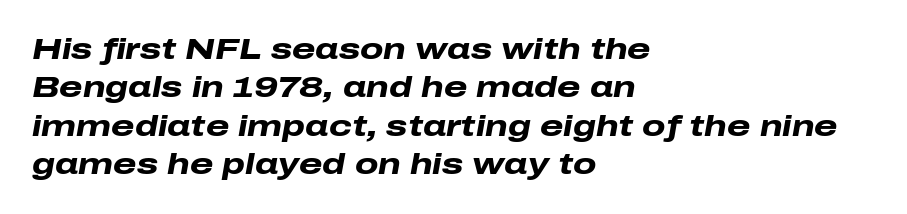
Think of a printed novel: that variable character pitch is what you see here. Successive baselines arrive at the customary interval. Typographic density is high because the face is bold. Each word holds together tightly as a unit, with standard inter-letter gaps. The lines in this sample share a left origin and differ only in where they stop.
